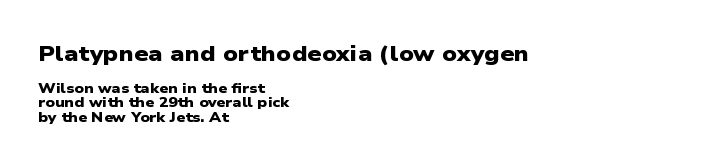
Q: Is the text bold? A: Yes.
Q: Is the text underlined? A: No.
Q: How is the paragraph aligned? A: Left-aligned.
Q: Is the spacing between letters normal or unusually wide? A: Normal.
Q: Is the spacing between lines tight, normal or loose? A: Tight.
Q: Which block of text is set in a larger size, the first (top) or the second (bottom)? A: The first (top) one.
